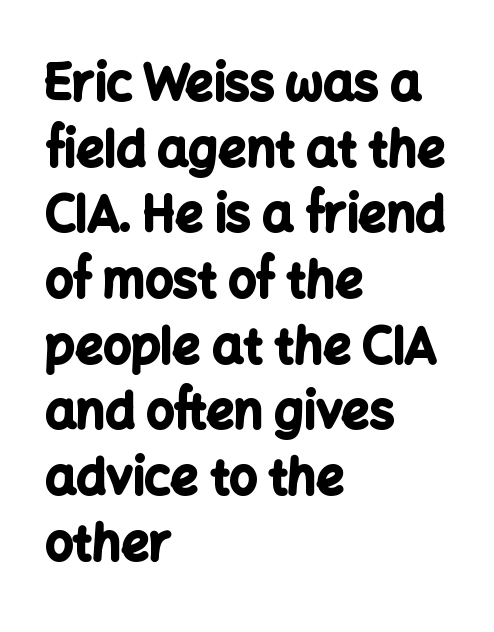
{"serif": "no", "italic": "no", "bold": "yes", "weight": "bold", "width": "normal", "stroke_contrast": "low", "x_height": "medium", "monospaced": "no", "underline": "no", "align": "left", "line_spacing": "normal", "line_spacing_ratio": 1.34, "letter_spacing": "normal", "letter_spacing_em": 0.0, "glyph_px": 49}
